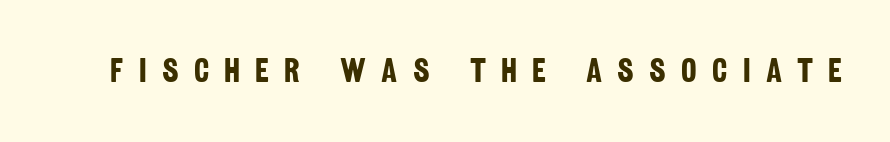
Set as a true bold cut, around the 700 mark. Rule under the text: the space is simply empty. Spacing verdict: proportional, widths tailored to each character. The tracking reads as deliberately expanded to a designer's eye.
